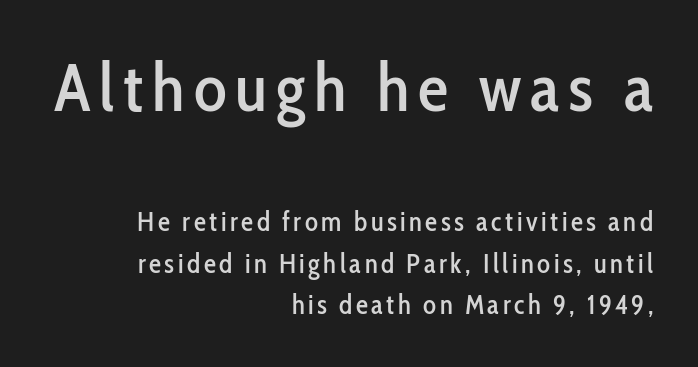
{"serif": "no", "italic": "no", "width": "condensed", "stroke_contrast": "low", "x_height": "medium", "monospaced": "no", "underline": "no", "align": "right", "line_spacing": "normal", "line_spacing_ratio": 1.54, "larger_block": "first", "size_ratio": 2.52, "glyph_px": 68}
